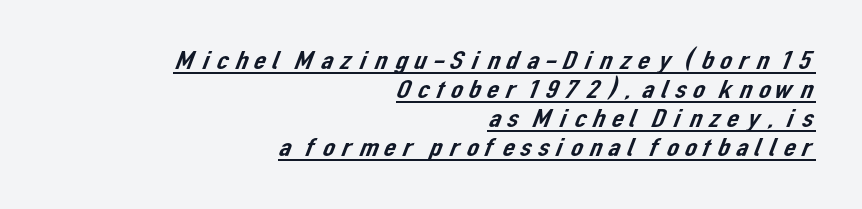
{"underline": "yes", "align": "right", "line_spacing": "tight", "line_spacing_ratio": 1.07, "glyph_px": 27}
